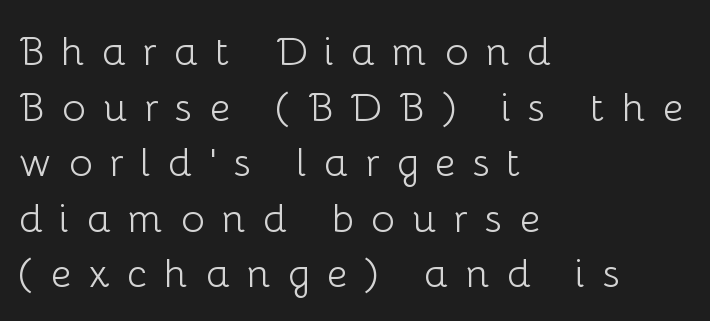
The image shows 40 px light sans-serif type, upright; set left-aligned, normal line spacing (1.39x), unusually wide letter spacing (+0.42 em), not underlined; low stroke contrast and a medium x-height.
